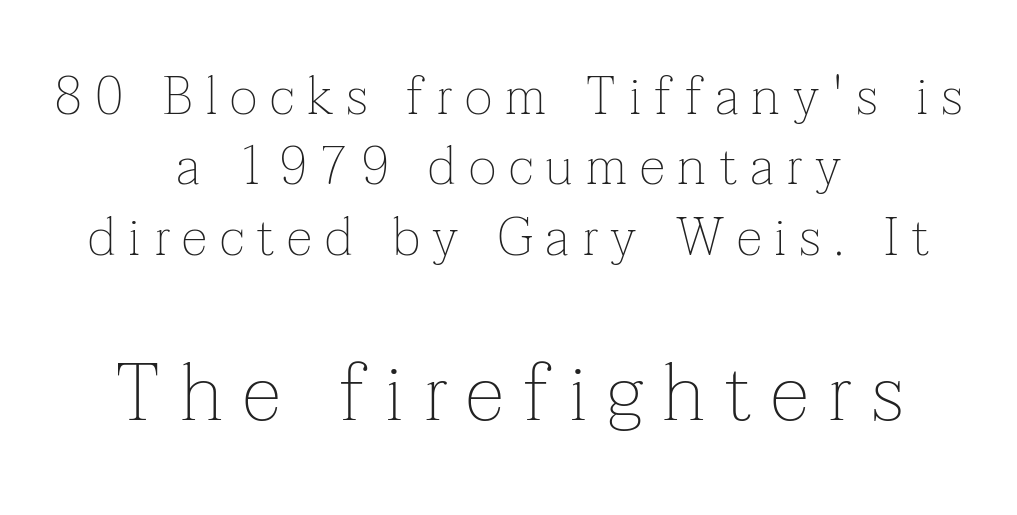
{"serif": "yes", "italic": "no", "bold": "no", "weight": "thin", "width": "normal", "stroke_contrast": "low", "x_height": "medium", "monospaced": "no", "underline": "no", "align": "center", "line_spacing": "normal", "line_spacing_ratio": 1.33, "letter_spacing": "wide", "letter_spacing_em": 0.24, "larger_block": "second", "size_ratio": 1.51, "glyph_px": 80}
